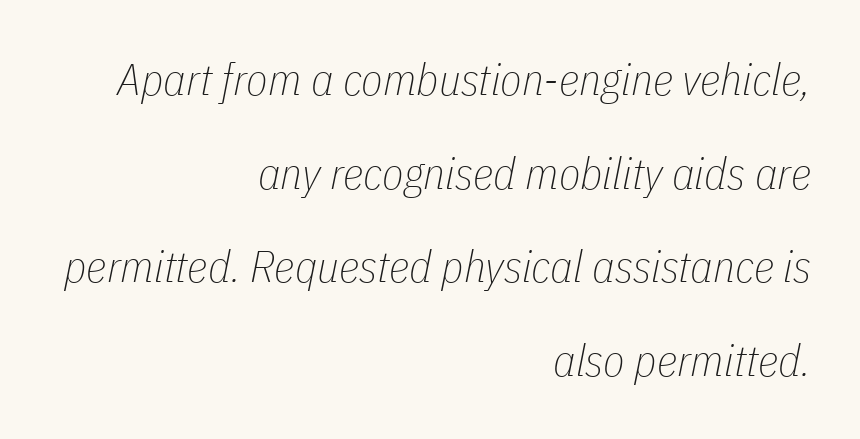
Q: Is the text bold? A: No.
Q: Is the text italic (slanted)? A: Yes, it leans right by about 11 degrees.
Q: Is the text underlined? A: No.
Q: How is the paragraph aligned? A: Right-aligned.
Q: Is the spacing between letters normal or unusually wide? A: Normal.
Q: Is the spacing between lines tight, normal or loose? A: Loose.
Q: Width (condensed, normal, or wide)? A: Condensed.
Q: Stroke contrast? A: Low.
Q: x-height? A: Medium.
Q: Monospaced? A: No.
